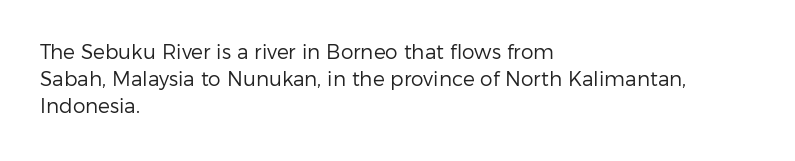
Q: Is the text bold? A: No.
Q: Is the text italic (slanted)? A: No, it is upright.
Q: Is the text underlined? A: No.
Q: How is the paragraph aligned? A: Left-aligned.
Q: Is the spacing between letters normal or unusually wide? A: Normal.
Q: Is the spacing between lines tight, normal or loose? A: Normal.
